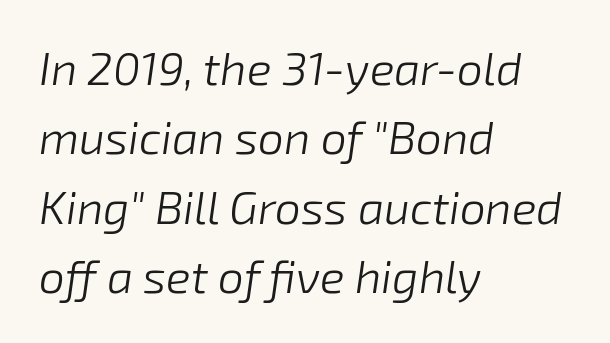
Q: Is the text bold? A: No.
Q: Is the text italic (slanted)? A: Yes, it leans right by about 8 degrees.
Q: Is the text underlined? A: No.
Q: How is the paragraph aligned? A: Left-aligned.
Q: Is the spacing between letters normal or unusually wide? A: Normal.
Q: Is the spacing between lines tight, normal or loose? A: Normal.
Q: Width (condensed, normal, or wide)? A: Normal.
Q: Stroke contrast? A: Low.
Q: x-height? A: Medium.
Q: Monospaced? A: No.
